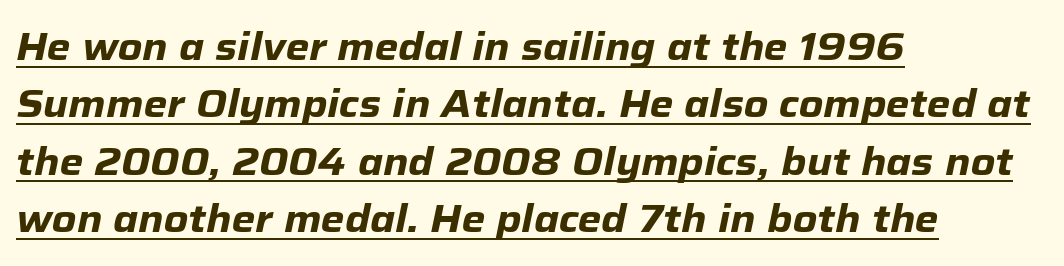
Q: Is the text bold? A: Yes.
Q: Is the text italic (slanted)? A: Yes, it leans right by about 12 degrees.
Q: Is the text underlined? A: Yes.
Q: How is the paragraph aligned? A: Left-aligned.
Q: Is the spacing between letters normal or unusually wide? A: Normal.
Q: Is the spacing between lines tight, normal or loose? A: Normal.
Q: Width (condensed, normal, or wide)? A: Normal.
Q: Stroke contrast? A: Low.
Q: x-height? A: Medium.
Q: Monospaced? A: No.
